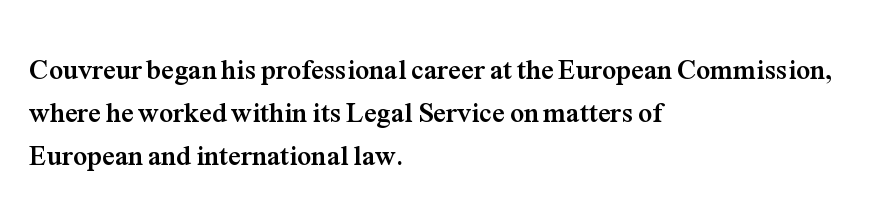
The image shows 28 px semibold serif type, upright; set left-aligned, normal line spacing (1.53x), normal letter spacing, not underlined; medium stroke contrast and a medium x-height.
